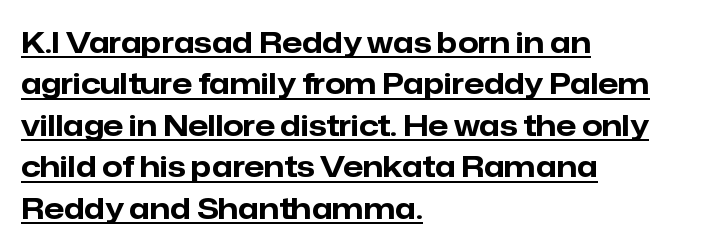
The image shows 29 px bold sans-serif type, upright; set left-aligned, normal line spacing (1.43x), normal letter spacing, underlined; low stroke contrast and a medium x-height.
